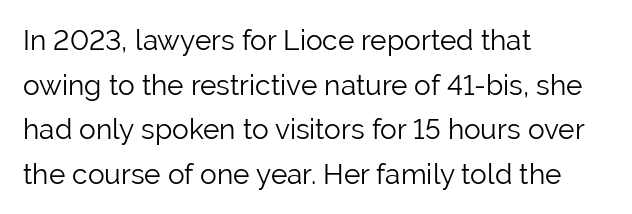
The image shows 28 px light sans-serif type, upright; set left-aligned, normal line spacing (1.59x), normal letter spacing, not underlined; low stroke contrast and a medium x-height.
